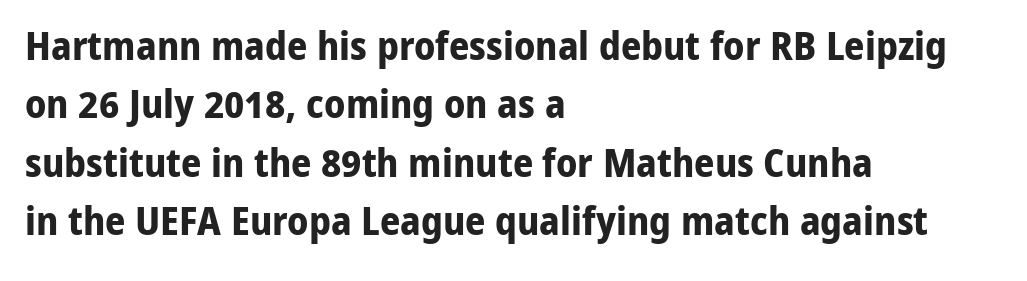
Q: Is the text bold? A: Yes.
Q: Is the text italic (slanted)? A: No, it is upright.
Q: Is the typeface a serif or a sans-serif typeface? A: Sans-serif.
Q: Is the text underlined? A: No.
Q: How is the paragraph aligned? A: Left-aligned.
Q: Is the spacing between letters normal or unusually wide? A: Normal.
Q: Is the spacing between lines tight, normal or loose? A: Normal.
Q: Width (condensed, normal, or wide)? A: Normal.
Q: Stroke contrast? A: Low.
Q: x-height? A: Medium.
Q: Monospaced? A: No.
